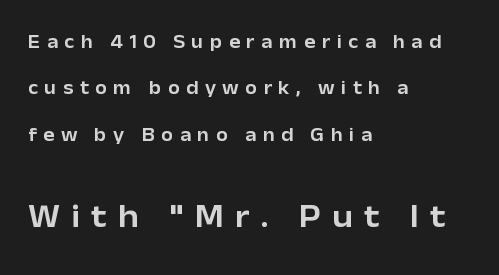
Spacing verdict: proportional, widths tailored to each character. Leading: increased. Nope, not italic — everything's standing straight. Letter spacing: wide. A clean baseline with only descenders dipping below it. A typesetter would label this face a sans.
